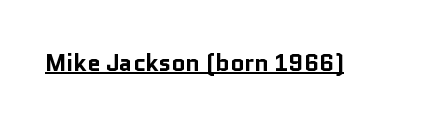
Q: Is the text bold? A: Yes.
Q: Is the text italic (slanted)? A: No, it is upright.
Q: Is the text underlined? A: Yes.
Q: Is the spacing between letters normal or unusually wide? A: Normal.
